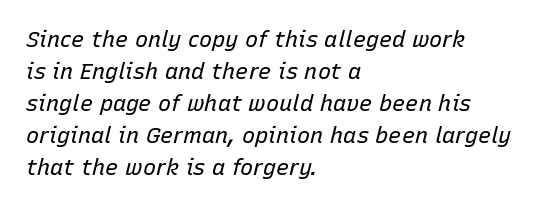
Q: Is the text bold? A: No.
Q: Is the text italic (slanted)? A: Yes, it leans right by about 15 degrees.
Q: Is the text underlined? A: No.
Q: How is the paragraph aligned? A: Left-aligned.
Q: Is the spacing between letters normal or unusually wide? A: Normal.
Q: Is the spacing between lines tight, normal or loose? A: Normal.
